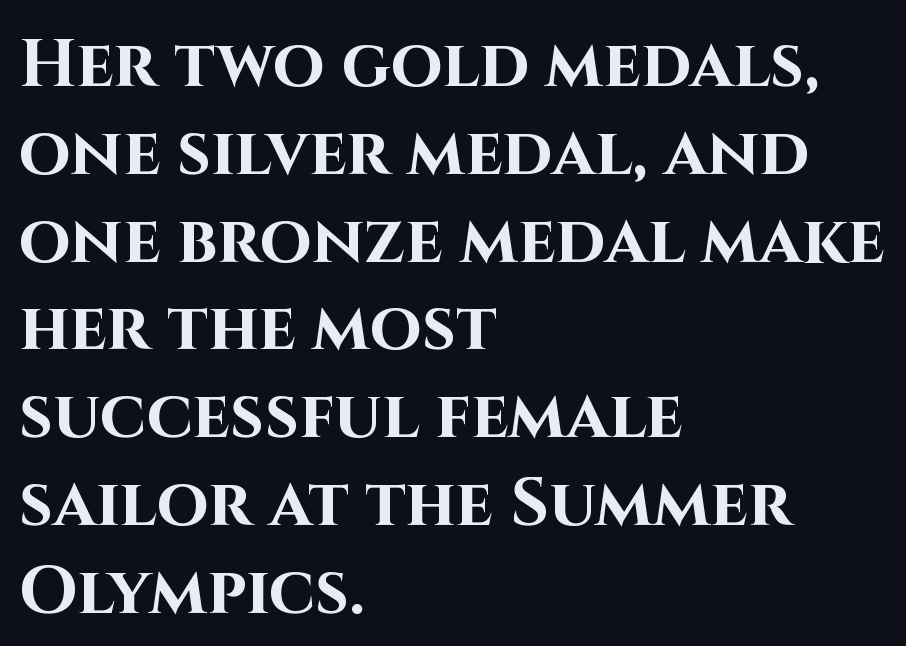
The image shows 67 px bold sans-serif type, upright; set left-aligned, normal line spacing (1.31x), normal letter spacing, not underlined; high stroke contrast and a large x-height.
